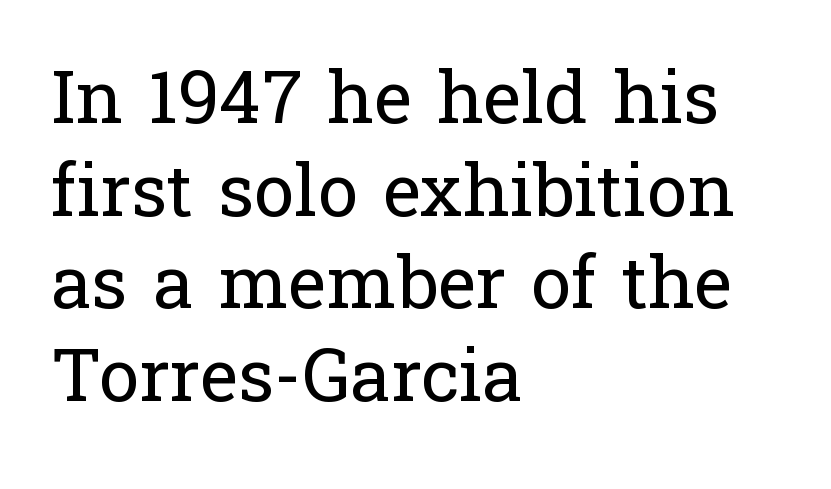
The image shows 73 px regular-weight serif type, upright; set left-aligned, normal line spacing (1.27x), normal letter spacing, not underlined; low stroke contrast and a medium x-height.
